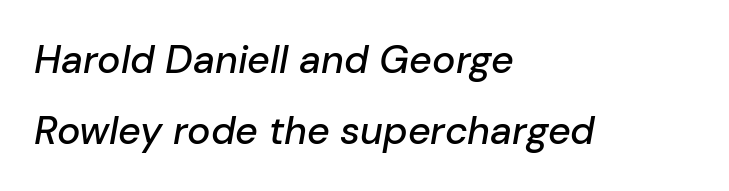
Each letter keeps its own natural width here, so spacing adapts to shape. Descenders hang freely into open space. A typesetter would call this zero additional tracking. If you drew a line through each stem, it would be angled. Leftover space on each line is placed entirely after the last word.
